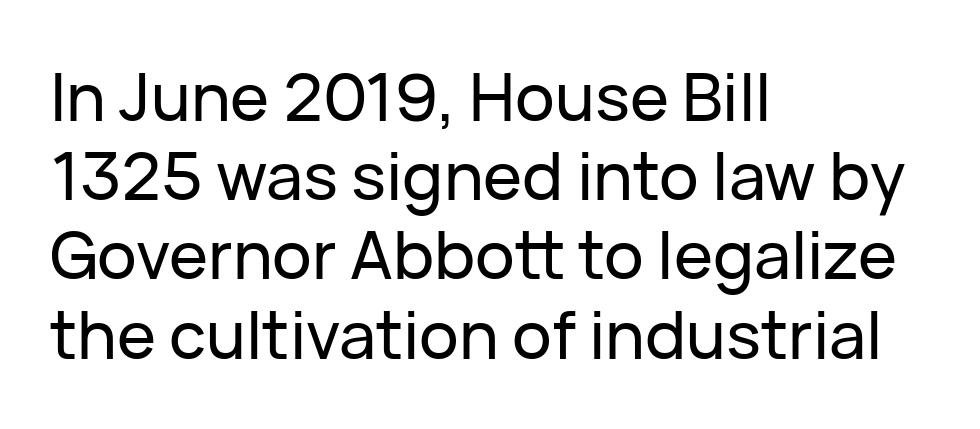
The line texture is even and compact thanks to regular tracking. Just letters on the line, the space beneath them empty. The letters carry no serifs — their stems end cleanly without finishing strokes. A roman cut, with each character standing at attention. Spacing verdict: proportional, widths tailored to each character.
